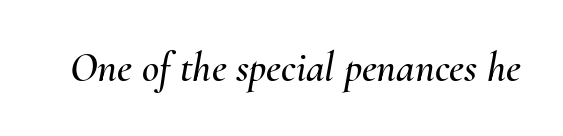
{"italic": "yes", "lean": "right", "slant_degrees": 10, "width": "normal", "stroke_contrast": "medium", "x_height": "small", "monospaced": "no", "underline": "no", "letter_spacing": "normal", "letter_spacing_em": 0.0, "glyph_px": 42}
